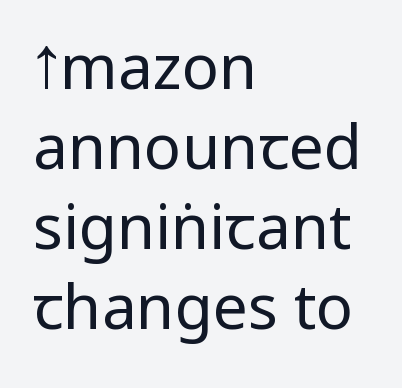
Is the type heavy? It reads as light-to-regular instead. The lettering stays uniformly vertical, giving the passage a roman look. Horizontal alignment here is leftward, the default for most running prose. A normal amount of white space separates one row of letters from the next.
